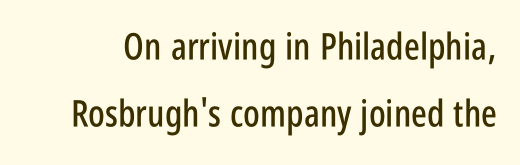
Q: Is the text italic (slanted)? A: No, it is upright.
Q: Is the typeface a serif or a sans-serif typeface? A: Sans-serif.
Q: Is the text underlined? A: No.
Q: Is the spacing between letters normal or unusually wide? A: Normal.
Q: Width (condensed, normal, or wide)? A: Condensed.
Q: Stroke contrast? A: Low.
Q: x-height? A: Large.
Q: Monospaced? A: No.
